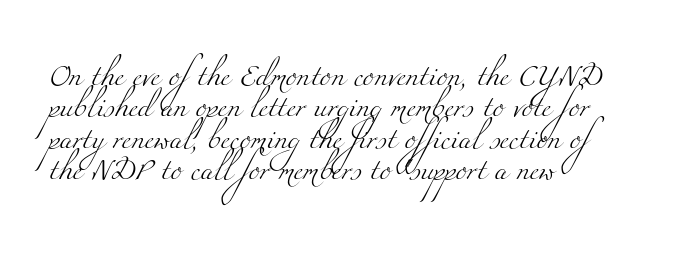
Q: Is the text bold? A: No.
Q: Is the text underlined? A: No.
Q: How is the paragraph aligned? A: Left-aligned.
Q: Is the spacing between letters normal or unusually wide? A: Normal.
Q: Is the spacing between lines tight, normal or loose? A: Normal.
